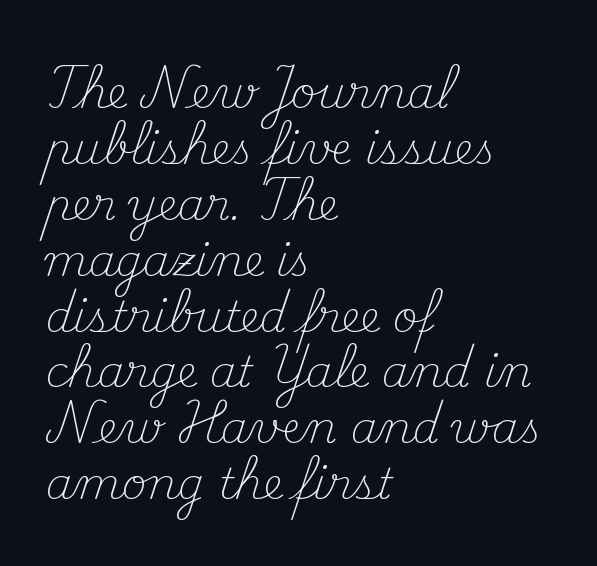
The image shows 43 px light serif type; set left-aligned, normal line spacing (1.3x), normal letter spacing, not underlined; medium stroke contrast and a small x-height.
